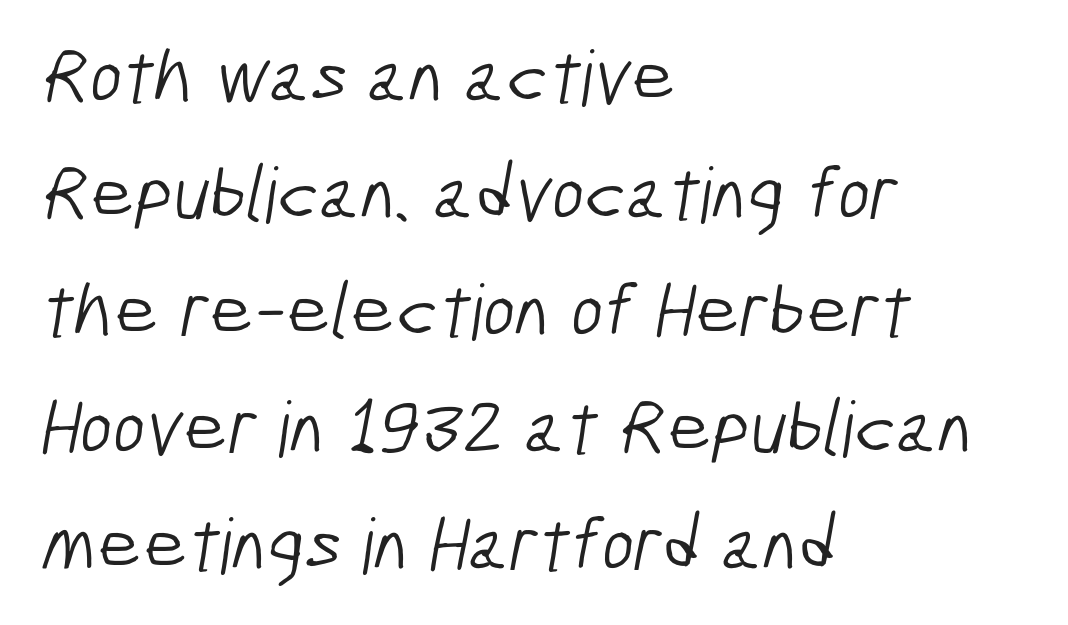
These glyphs show unthickened strokes, regular width or finer. Lines of text with bare space underneath. The line-height multiplier appears to be the usual default. Does extra space separate the letters? No, they use regular spacing. Is this a fixed-width face? No — the glyphs have proportional, varying widths.
